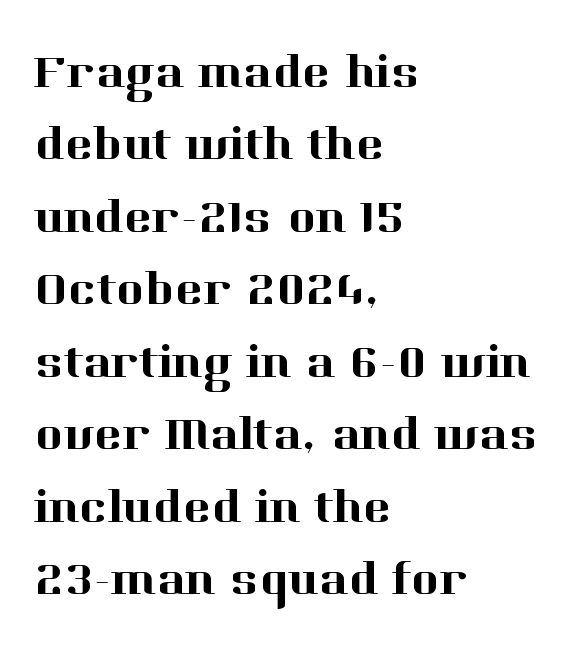
Q: Is the text italic (slanted)? A: No, it is upright.
Q: Is the typeface a serif or a sans-serif typeface? A: Serif.
Q: Is the text underlined? A: No.
Q: How is the paragraph aligned? A: Left-aligned.
Q: Is the spacing between letters normal or unusually wide? A: Normal.
Q: Is the spacing between lines tight, normal or loose? A: Normal.
Q: Width (condensed, normal, or wide)? A: Normal.
Q: Stroke contrast? A: High.
Q: x-height? A: Medium.
Q: Monospaced? A: No.
